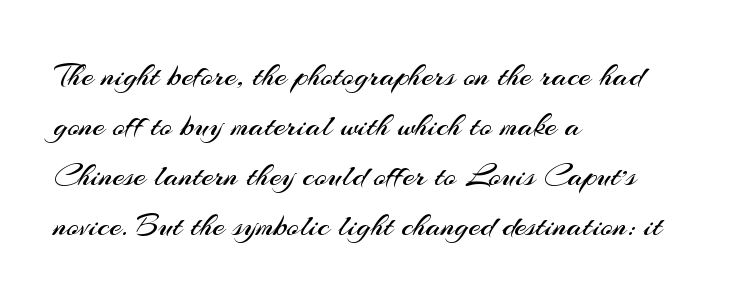
Q: Is the text bold? A: No.
Q: Is the text italic (slanted)? A: Yes.
Q: Is the typeface a serif or a sans-serif typeface? A: Sans-serif.
Q: Is the text underlined? A: No.
Q: How is the paragraph aligned? A: Left-aligned.
Q: Is the spacing between letters normal or unusually wide? A: Normal.
Q: Is the spacing between lines tight, normal or loose? A: Normal.
Q: Width (condensed, normal, or wide)? A: Normal.
Q: Stroke contrast? A: Medium.
Q: x-height? A: Small.
Q: Monospaced? A: No.
